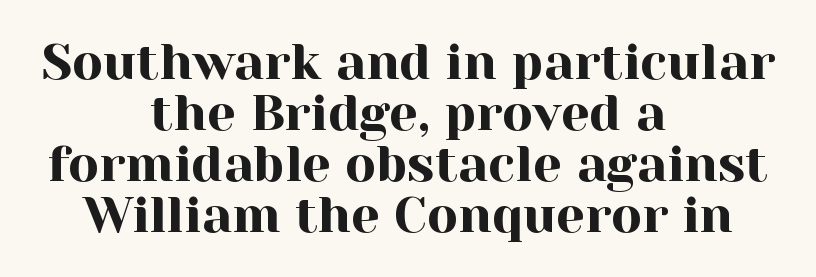
The image shows 51 px serif type, upright; set centered, tight line spacing (1.0x), normal letter spacing, not underlined; a medium x-height.
